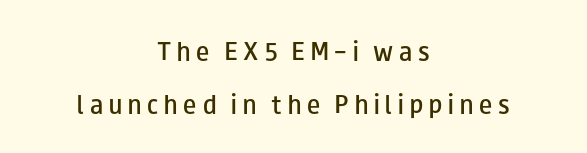
Q: Is the text bold? A: Semi-bold.
Q: Is the text italic (slanted)? A: No, it is upright.
Q: Is the text underlined? A: No.
Q: How is the paragraph aligned? A: Centered.
Q: Is the spacing between letters normal or unusually wide? A: Unusually wide.
Q: Is the spacing between lines tight, normal or loose? A: Loose.
